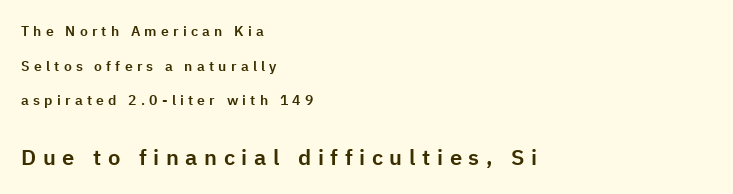
Notice the wide empty band between every row — that's loose leading. Substantial extra tracking has been applied to these lines. This sample is left-justified, so line endings fall wherever the words run out. The passage shown begins with its smaller block and ends with its larger one. Letters rest on an invisible, unmarked baseline. The specimen reads as upright at a glance.
